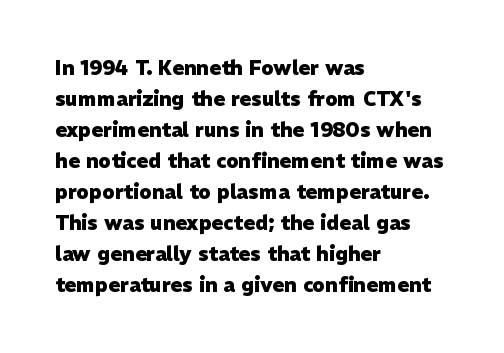
Q: Is the text bold? A: Yes.
Q: Is the text italic (slanted)? A: No, it is upright.
Q: Is the text underlined? A: No.
Q: How is the paragraph aligned? A: Left-aligned.
Q: Is the spacing between letters normal or unusually wide? A: Normal.
Q: Is the spacing between lines tight, normal or loose? A: Normal.
